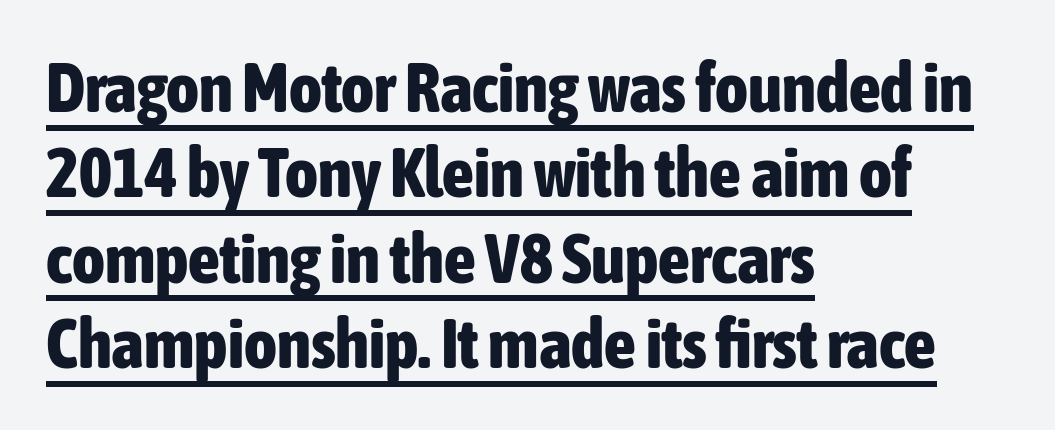
Q: Is the text bold? A: Yes.
Q: Is the text italic (slanted)? A: No, it is upright.
Q: Is the typeface a serif or a sans-serif typeface? A: Sans-serif.
Q: Is the text underlined? A: Yes.
Q: How is the paragraph aligned? A: Left-aligned.
Q: Is the spacing between letters normal or unusually wide? A: Normal.
Q: Width (condensed, normal, or wide)? A: Condensed.
Q: Stroke contrast? A: Low.
Q: x-height? A: Medium.
Q: Monospaced? A: No.
